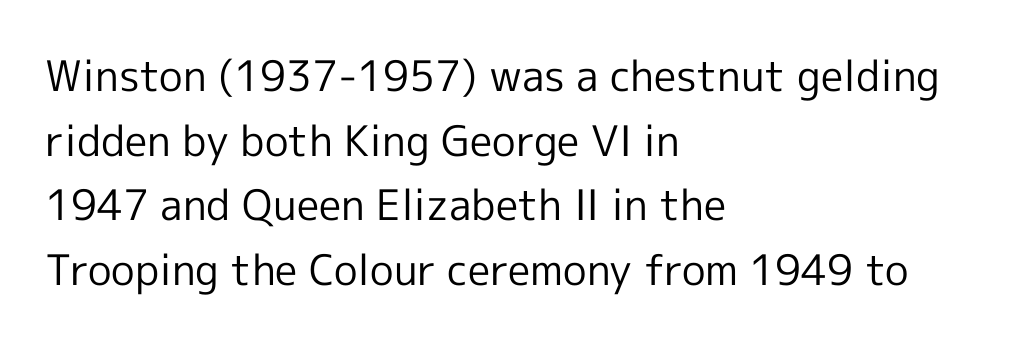
Descender tails drop into unmarked territory. The letterforms sit at book weight or below. Examine the stroke ends and you'll find no serifs. The rendering anchors every line to the left-hand side. Is there any slant? The stems are plumb.
